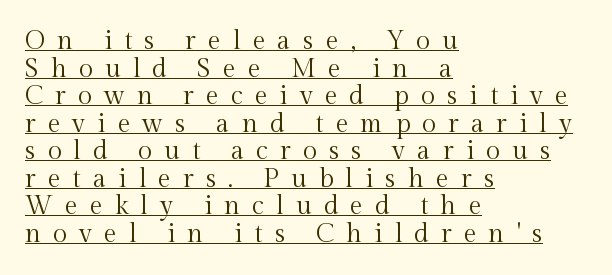
Q: Is the text bold? A: No.
Q: Is the text italic (slanted)? A: No, it is upright.
Q: Is the text underlined? A: Yes.
Q: How is the paragraph aligned? A: Left-aligned.
Q: Is the spacing between letters normal or unusually wide? A: Unusually wide.
Q: Is the spacing between lines tight, normal or loose? A: Tight.
